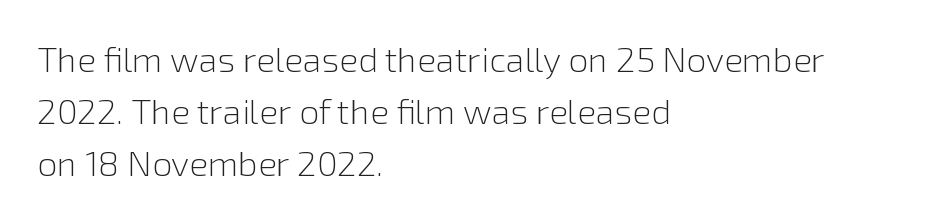
{"serif": "no", "italic": "no", "bold": "no", "weight": "light", "width": "normal", "stroke_contrast": "low", "x_height": "medium", "monospaced": "no", "underline": "no", "align": "left", "line_spacing": "normal", "line_spacing_ratio": 1.48, "letter_spacing": "normal", "letter_spacing_em": 0.0, "glyph_px": 35}
